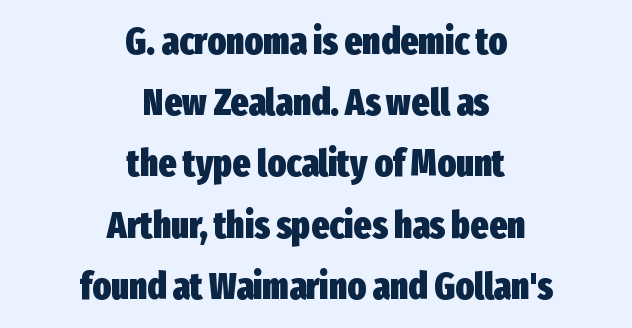
The image shows 38 px heavy, condensed sans-serif type, upright; set centered, normal line spacing (1.61x), normal letter spacing, not underlined; low stroke contrast and a medium x-height.
